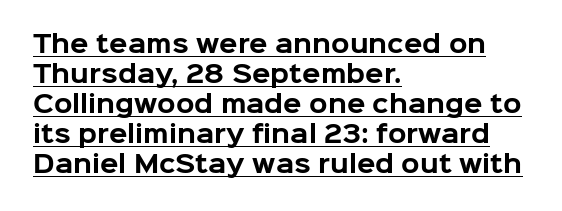
Tracking value appears to be zero — textbook default spacing. As a designer I'd log this as weight 700, bold. Has an underline been added? It has. This block has exactly the height ordinary leading produces. You can tell it's not italic because the verticals are truly vertical.
